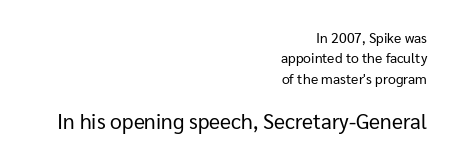
You can tell it's not italic because the verticals are truly vertical. The space directly below the letters is spotless. Layout note: lines flush right. The typesetting does not lean heavy: it is not bold. The leading is moderate, giving the passage an even texture.
